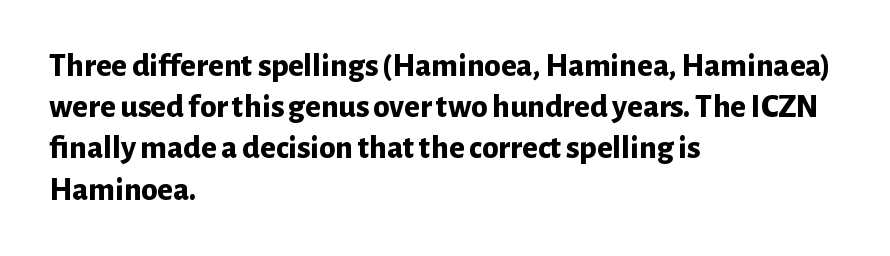
If you measured baseline to baseline, you'd find a middling distance. Each glyph is drawn with heavy, bold strokes. Varying glyph widths throughout — classic text-font behaviour. Leftover space on each line is placed entirely after the last word. Designer's note — italics off, roman on. Rule under the text: the space is simply empty.
